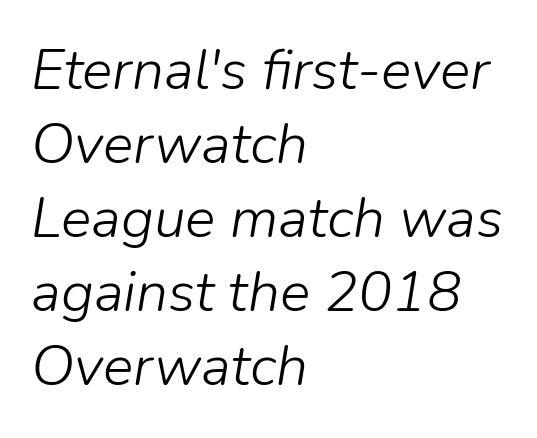
{"italic": "yes", "lean": "right", "slant_degrees": 9, "bold": "no", "weight": "light", "width": "normal", "stroke_contrast": "low", "x_height": "medium", "monospaced": "no", "underline": "no", "align": "left", "line_spacing": "normal", "line_spacing_ratio": 1.3, "letter_spacing": "normal", "letter_spacing_em": 0.0, "glyph_px": 57}
